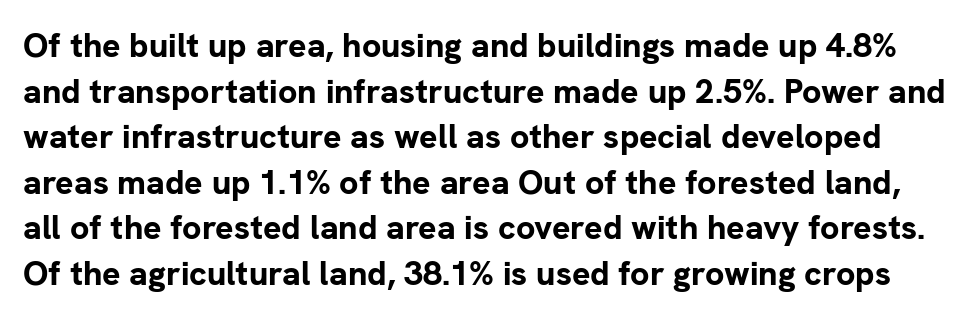
Q: Is the text bold? A: Yes.
Q: Is the text italic (slanted)? A: No, it is upright.
Q: Is the typeface a serif or a sans-serif typeface? A: Sans-serif.
Q: Is the text underlined? A: No.
Q: Is the spacing between letters normal or unusually wide? A: Normal.
Q: Is the spacing between lines tight, normal or loose? A: Normal.
Q: Width (condensed, normal, or wide)? A: Normal.
Q: Stroke contrast? A: Low.
Q: x-height? A: Medium.
Q: Monospaced? A: No.
